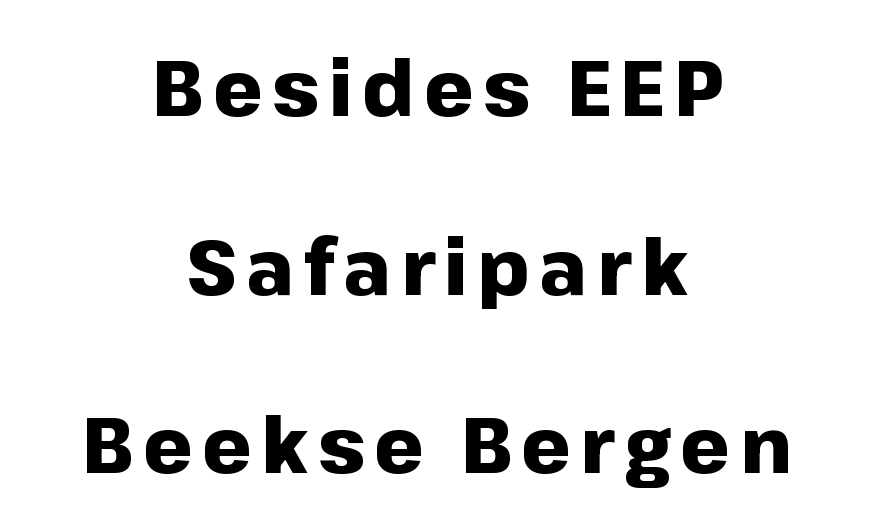
Q: Is the text bold? A: Yes.
Q: Is the text italic (slanted)? A: No, it is upright.
Q: Is the typeface a serif or a sans-serif typeface? A: Sans-serif.
Q: Is the text underlined? A: No.
Q: How is the paragraph aligned? A: Centered.
Q: Is the spacing between lines tight, normal or loose? A: Loose.
Q: Width (condensed, normal, or wide)? A: Normal.
Q: Stroke contrast? A: Low.
Q: x-height? A: Medium.
Q: Monospaced? A: No.
